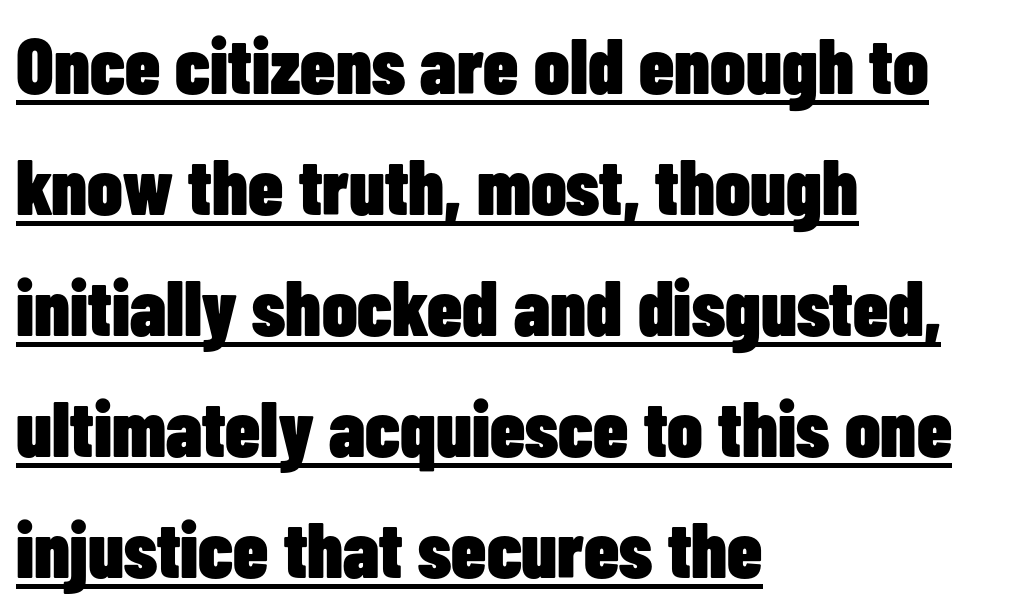
The image shows 78 px heavy, condensed sans-serif type, upright; set left-aligned, normal line spacing (1.55x), normal letter spacing, underlined; low stroke contrast and a medium x-height.
